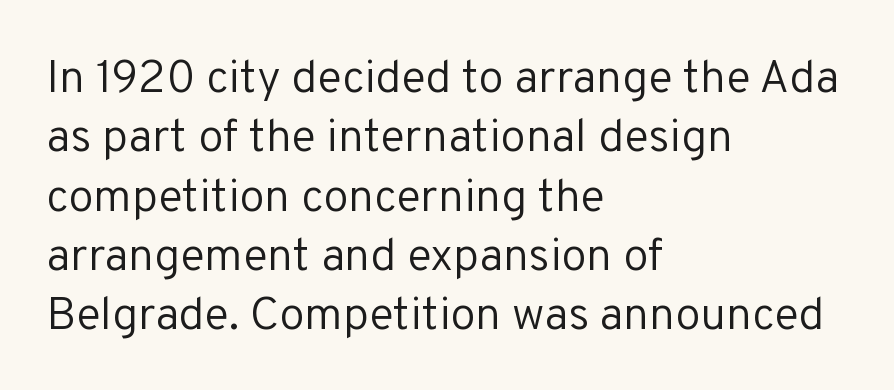
Observe the ordinary spacing: letters are neighbours, not strangers. What kind of face is this? One without serifs — a sans. This rendering features lettering with no underline. Posture: upright roman.
